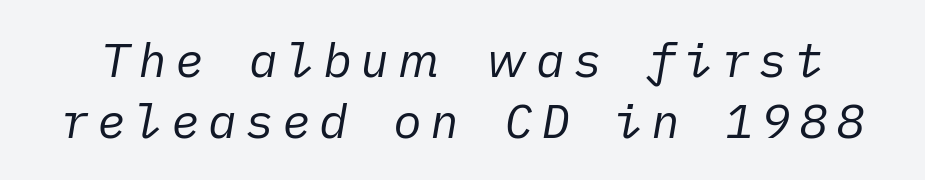
{"italic": "yes", "lean": "right", "slant_degrees": 10, "bold": "no", "weight": "regular", "width": "normal", "stroke_contrast": "low", "x_height": "medium", "underline": "no", "line_spacing": "normal", "line_spacing_ratio": 1.28, "glyph_px": 48}
